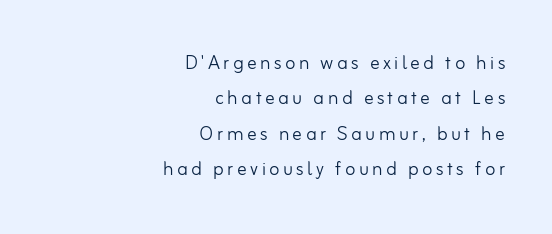
Weight: in the light-to-regular range. Upright lettering throughout. Does the copy run flush right? Yes — the right margin is perfectly even. Only glyphs here, with clear space below each row. If you measured baseline to baseline, you'd find a middling distance.
